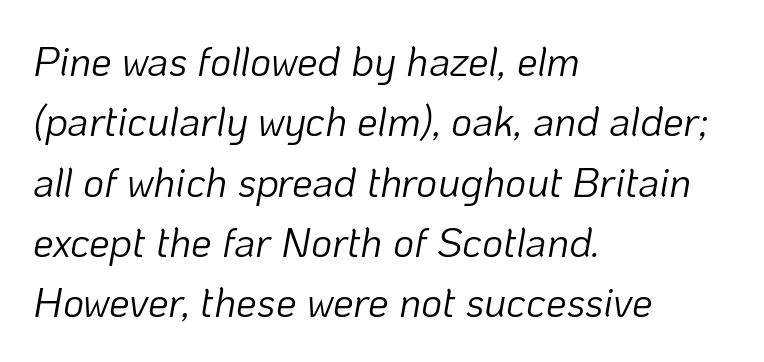
Type without underlining. Vertical spacing — default. This rendering leaves character spacing at its baseline value. One-word summary of the alignment: left.
